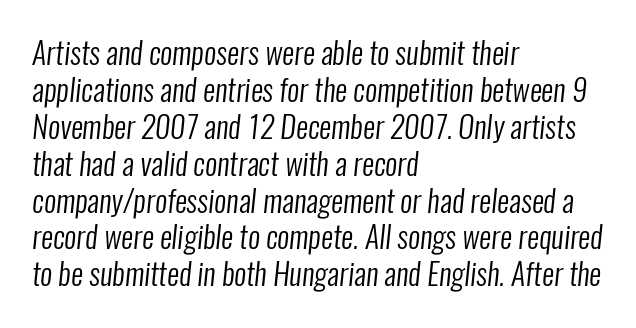
Q: Is the text bold? A: No.
Q: Is the typeface a serif or a sans-serif typeface? A: Sans-serif.
Q: Is the text underlined? A: No.
Q: How is the paragraph aligned? A: Left-aligned.
Q: Is the spacing between letters normal or unusually wide? A: Normal.
Q: Width (condensed, normal, or wide)? A: Condensed.
Q: Stroke contrast? A: Low.
Q: x-height? A: Medium.
Q: Monospaced? A: No.
